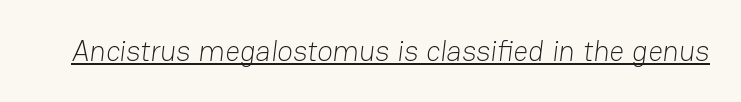
The image shows 29 px light sans-serif type; set normal letter spacing, underlined; low stroke contrast and a medium x-height.
